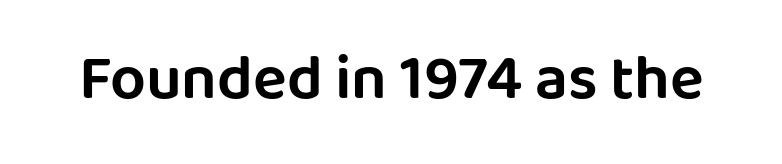
Does extra space separate the letters? No, they use regular spacing. Ordinary non-slanted type is in use. Note the varied advance widths — an 'i' is clearly narrower than an 'm'. A sans-serif font was chosen for this passage. A clean baseline with only descenders dipping below it.
